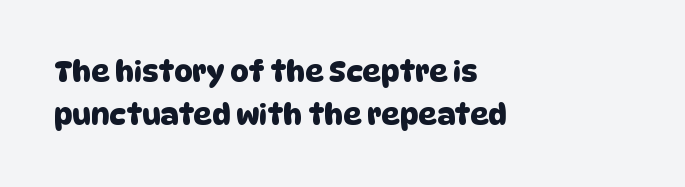
These lines are set flush left with a ragged right edge. Words float on clear page, feet unadorned. The space between consecutive lines is moderate. A sans-serif font was chosen for this passage. How are the letters spaced? Ordinarily, with no added tracking. These lines are rendered in a variable-pitch font.
